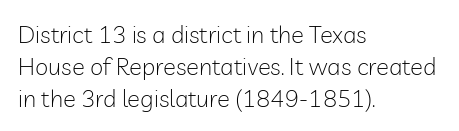
A bare baseline throughout the passage. Does the lettering tilt? It doesn't — this is upright. Leftover space on each line is placed entirely after the last word. Regarding leading, the lines here are spaced in the standard way. Inter-character spacing is left at the font's built-in metrics. Compared with a typical body face, this is equally light or lighter still.
